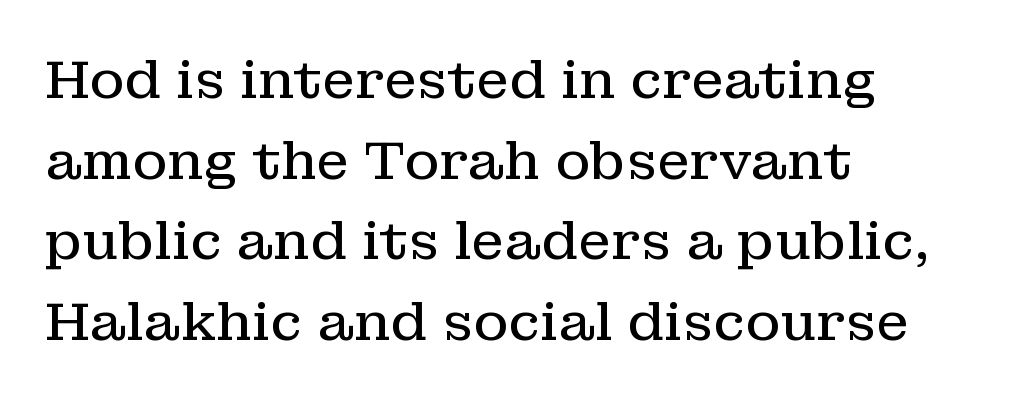
{"serif": "yes", "italic": "no", "bold": "no", "weight": "regular", "width": "normal", "stroke_contrast": "low", "x_height": "medium", "monospaced": "no", "underline": "no", "align": "left", "line_spacing": "normal", "line_spacing_ratio": 1.52, "letter_spacing": "normal", "letter_spacing_em": 0.0, "glyph_px": 53}
